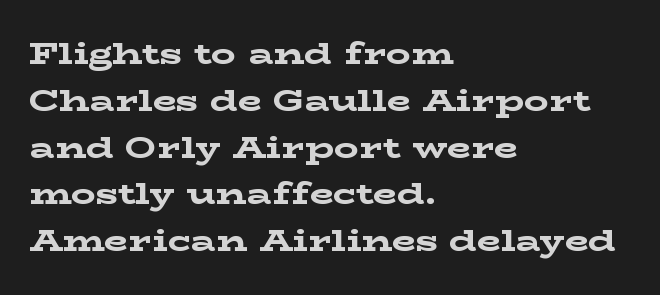
Lines of text with bare space underneath. The line texture is even and compact thanks to regular tracking. The specimen reads as upright at a glance. Horizontal alignment here is leftward, the default for most running prose. In terms of weight, the rendering is a true, heavy bold.
